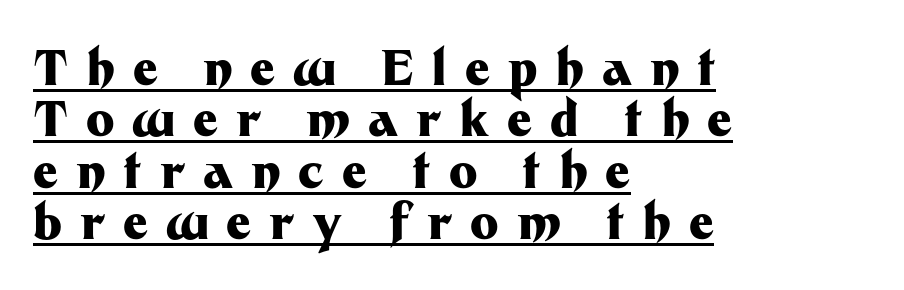
The glyphs are accompanied by a horizontal stroke just below them. Each letter's strokes conclude bluntly, with no projecting serifs. The horizontal fit of the characters is loose and conspicuously gappy. Teacher's note: observe the even left margin — that is flush-left alignment.
